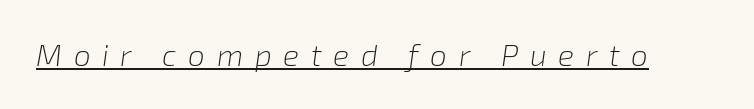
{"italic": "yes", "lean": "right", "slant_degrees": 8, "bold": "no", "weight": "light", "width": "normal", "stroke_contrast": "low", "x_height": "medium", "monospaced": "no", "underline": "yes", "letter_spacing": "wide", "letter_spacing_em": 0.39, "glyph_px": 30}
